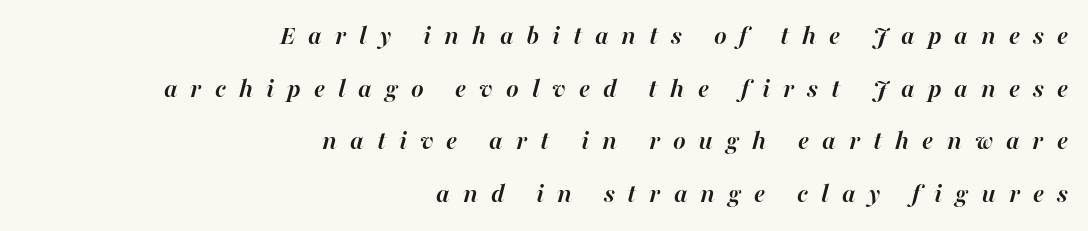
Q: Is the text bold? A: Yes.
Q: Is the text italic (slanted)? A: Yes, it leans right by about 16 degrees.
Q: Is the text underlined? A: No.
Q: How is the paragraph aligned? A: Right-aligned.
Q: Is the spacing between letters normal or unusually wide? A: Unusually wide.
Q: Is the spacing between lines tight, normal or loose? A: Loose.
